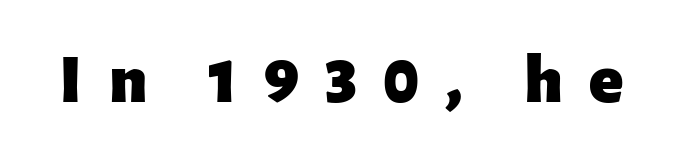
{"serif": "no", "italic": "no", "bold": "yes", "weight": "heavy", "width": "normal", "stroke_contrast": "low", "x_height": "medium", "monospaced": "no", "underline": "no", "letter_spacing": "wide", "letter_spacing_em": 0.37, "glyph_px": 71}
